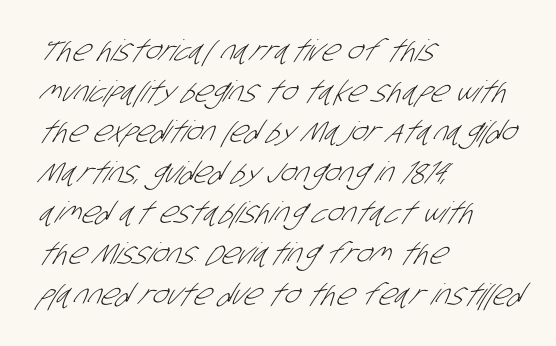
Q: Is the text bold? A: No.
Q: Is the typeface a serif or a sans-serif typeface? A: Sans-serif.
Q: Is the text underlined? A: No.
Q: How is the paragraph aligned? A: Left-aligned.
Q: Is the spacing between letters normal or unusually wide? A: Normal.
Q: Is the spacing between lines tight, normal or loose? A: Normal.
Q: Width (condensed, normal, or wide)? A: Condensed.
Q: Stroke contrast? A: Low.
Q: x-height? A: Large.
Q: Monospaced? A: No.
